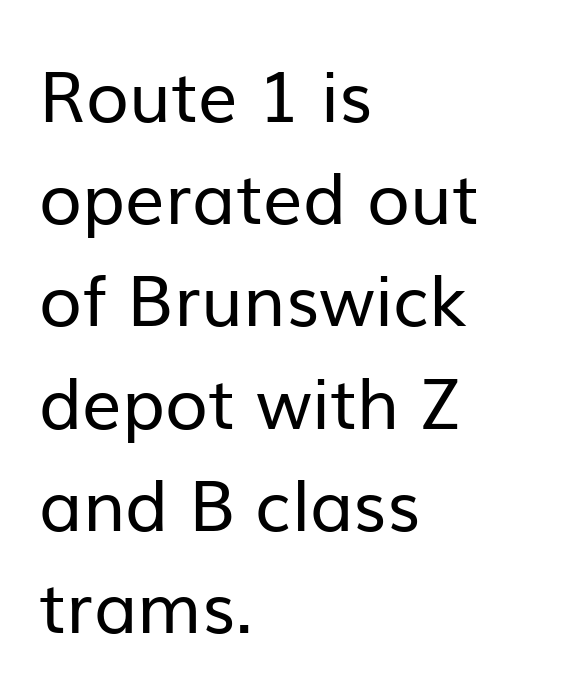
The image shows 70 px regular-weight sans-serif type, upright; set left-aligned, normal line spacing (1.46x), normal letter spacing, not underlined; low stroke contrast and a medium x-height.
